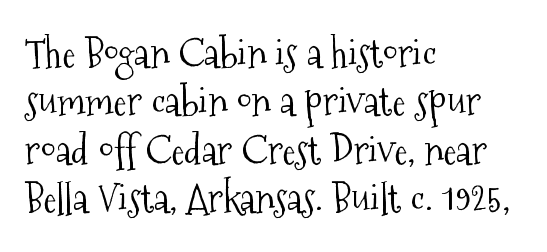
Q: Is the text bold? A: No.
Q: Is the text italic (slanted)? A: No, it is upright.
Q: Is the typeface a serif or a sans-serif typeface? A: Serif.
Q: Is the text underlined? A: No.
Q: How is the paragraph aligned? A: Left-aligned.
Q: Is the spacing between letters normal or unusually wide? A: Normal.
Q: Width (condensed, normal, or wide)? A: Condensed.
Q: Stroke contrast? A: Medium.
Q: x-height? A: Medium.
Q: Monospaced? A: No.
